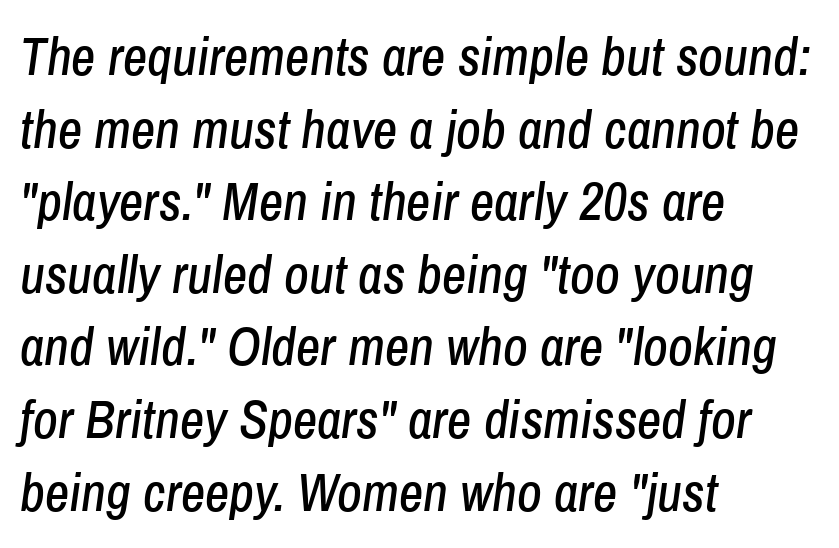
The image shows 53 px condensed type, italic (leaning right); set left-aligned, normal line spacing (1.37x), normal letter spacing, not underlined; low stroke contrast and a medium x-height.
